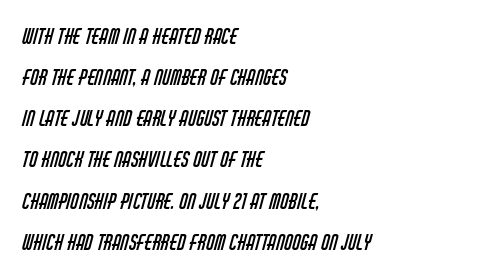
Where is the straight margin? On the left. You could call the tracking neutral — neither tight nor loose. Bare-footed words on every line. The strokes are not fattened; the text isn't bold.
